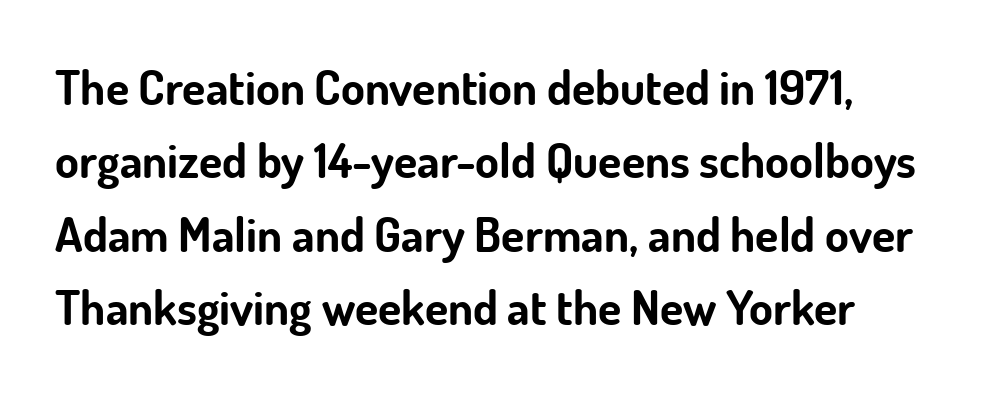
The image shows 48 px bold sans-serif type, upright; set normal line spacing (1.53x), normal letter spacing, not underlined; low stroke contrast and a small x-height.
